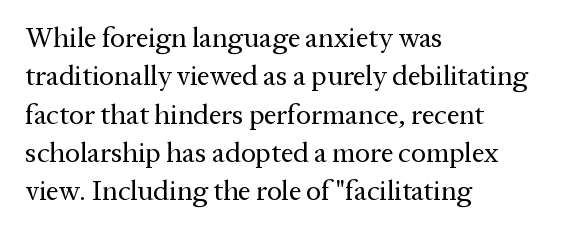
The image shows 28 px regular-weight serif type, upright; set left-aligned, normal line spacing (1.37x), normal letter spacing, not underlined; medium stroke contrast and a medium x-height.
